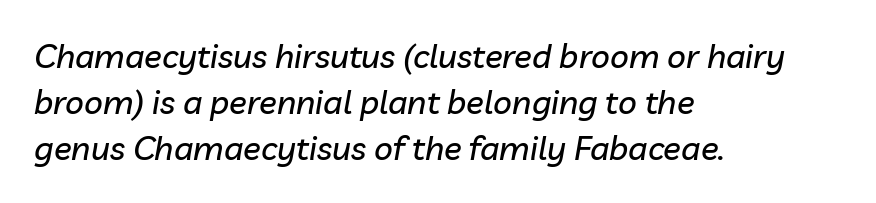
Q: Is the text italic (slanted)? A: Yes, it leans right by about 10 degrees.
Q: Is the text underlined? A: No.
Q: How is the paragraph aligned? A: Left-aligned.
Q: Is the spacing between letters normal or unusually wide? A: Normal.
Q: Is the spacing between lines tight, normal or loose? A: Normal.
Q: Width (condensed, normal, or wide)? A: Normal.
Q: Stroke contrast? A: Low.
Q: x-height? A: Medium.
Q: Monospaced? A: No.
